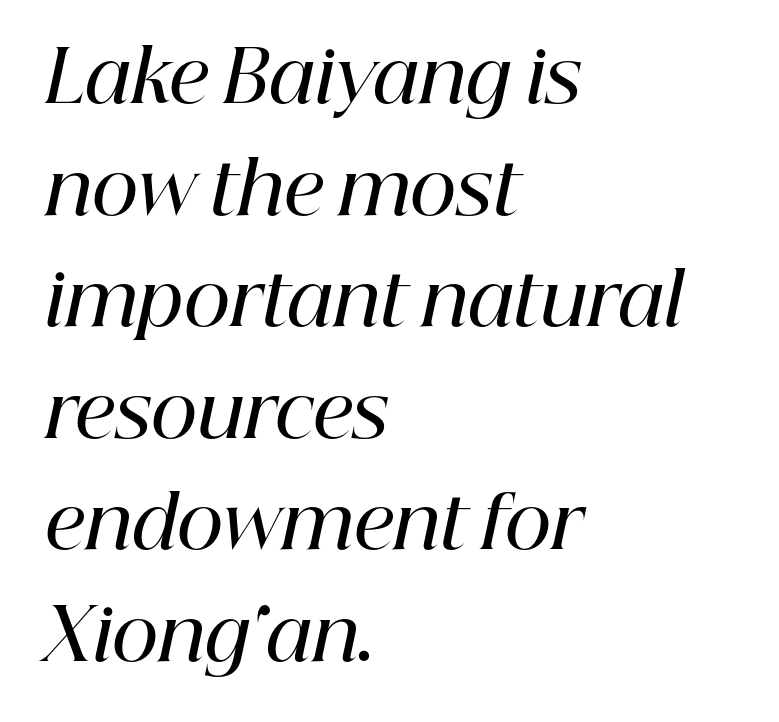
Q: Is the text bold? A: Semi-bold.
Q: Is the text italic (slanted)? A: Yes, it leans right by about 12 degrees.
Q: Is the typeface a serif or a sans-serif typeface? A: Serif.
Q: Is the text underlined? A: No.
Q: How is the paragraph aligned? A: Left-aligned.
Q: Is the spacing between letters normal or unusually wide? A: Normal.
Q: Is the spacing between lines tight, normal or loose? A: Normal.
Q: Width (condensed, normal, or wide)? A: Normal.
Q: Stroke contrast? A: High.
Q: x-height? A: Medium.
Q: Monospaced? A: No.
